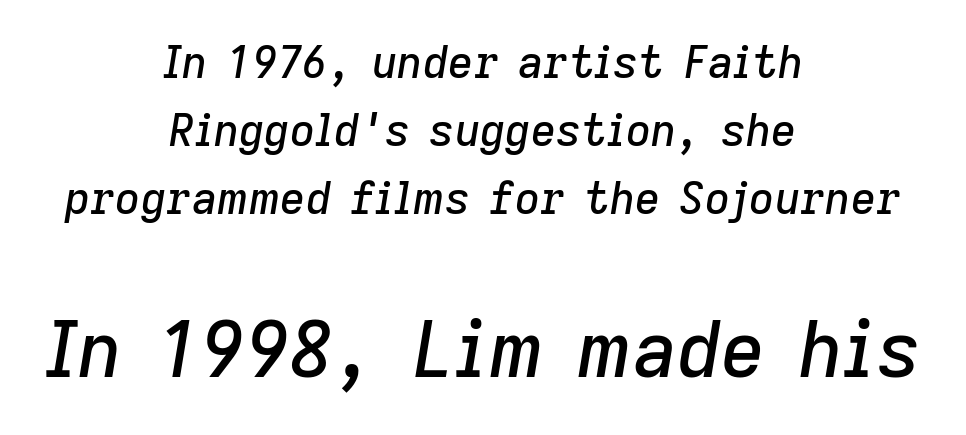
{"italic": "yes", "lean": "right", "slant_degrees": 9, "width": "normal", "stroke_contrast": "low", "x_height": "medium", "monospaced": "no", "underline": "no", "align": "center", "line_spacing": "normal", "line_spacing_ratio": 1.55, "letter_spacing": "normal", "letter_spacing_em": 0.0, "larger_block": "second", "size_ratio": 1.75, "glyph_px": 77}
